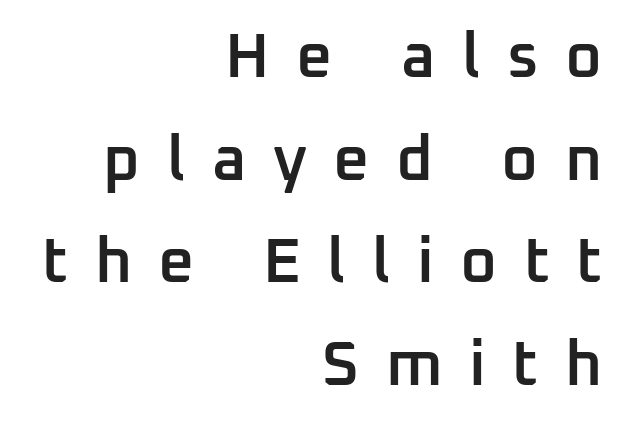
You could not count columns in this text — the font is proportionally spaced. The letters are spread apart with noticeably loose tracking. In terms of leading, this rendering sits right in the middle. Set as a demibold, roughly 600 on the weight scale. Layout note: lines flush right.
